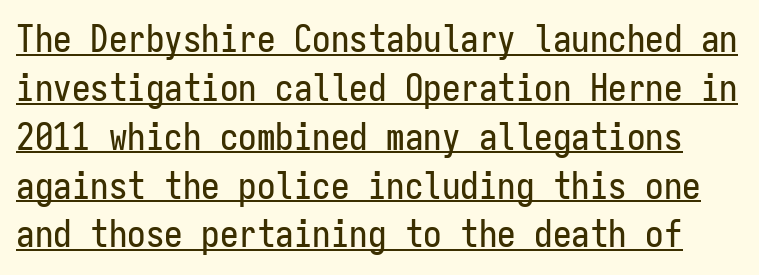
{"serif": "no", "italic": "no", "width": "condensed", "stroke_contrast": "low", "x_height": "medium", "monospaced": "yes", "underline": "yes", "line_spacing": "normal", "line_spacing_ratio": 1.32, "letter_spacing": "normal", "letter_spacing_em": 0.0, "glyph_px": 37}
